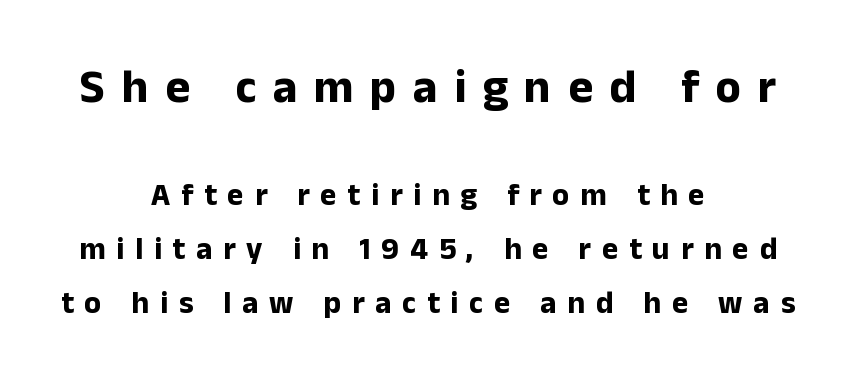
{"serif": "no", "italic": "no", "bold": "yes", "weight": "bold", "width": "normal", "stroke_contrast": "low", "x_height": "medium", "monospaced": "no", "underline": "no", "align": "center", "line_spacing_ratio": 1.74, "letter_spacing": "wide", "letter_spacing_em": 0.35, "larger_block": "first", "size_ratio": 1.52, "glyph_px": 47}
